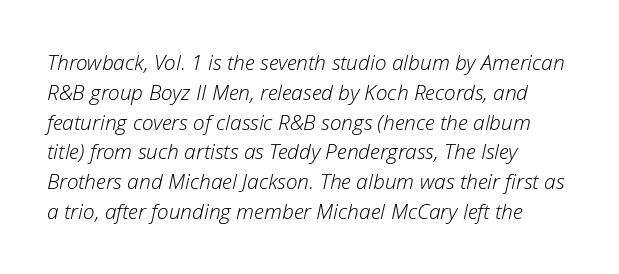
The image shows 21 px text type, italic (leaning right); set left-aligned, normal line spacing (1.42x), normal letter spacing, not underlined.
